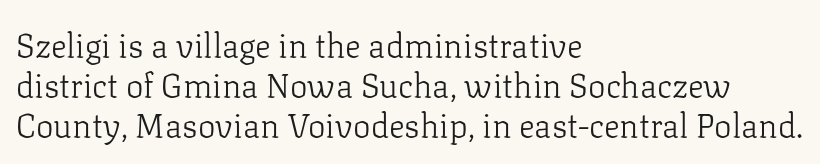
The lines are quadded left. Type without underlining. Each stroke keeps to a modest, everyday thickness or less. The designer went with a serif here, giving each stem small feet.
